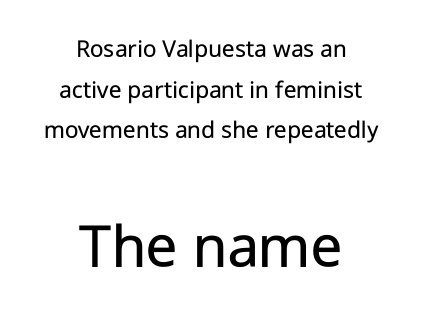
{"serif": "no", "italic": "no", "bold": "no", "weight": "regular", "width": "normal", "stroke_contrast": "low", "x_height": "medium", "monospaced": "no", "underline": "no", "align": "center", "line_spacing": "normal", "line_spacing_ratio": 1.56, "letter_spacing": "normal", "letter_spacing_em": 0.0, "larger_block": "second", "size_ratio": 2.5, "glyph_px": 65}
